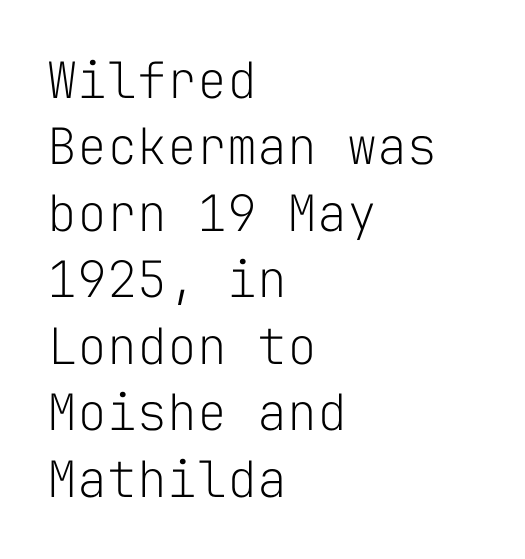
Q: Is the text bold? A: No.
Q: Is the text italic (slanted)? A: No, it is upright.
Q: Is the typeface a serif or a sans-serif typeface? A: Sans-serif.
Q: Is the text underlined? A: No.
Q: How is the paragraph aligned? A: Left-aligned.
Q: Is the spacing between letters normal or unusually wide? A: Normal.
Q: Is the spacing between lines tight, normal or loose? A: Normal.
Q: Width (condensed, normal, or wide)? A: Normal.
Q: Stroke contrast? A: Low.
Q: x-height? A: Medium.
Q: Monospaced? A: Yes.
